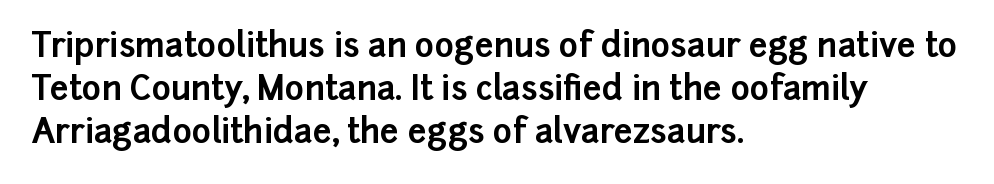
The image shows 33 px bold sans-serif type, upright; set left-aligned, normal line spacing (1.3x), normal letter spacing, not underlined; low stroke contrast and a medium x-height.
